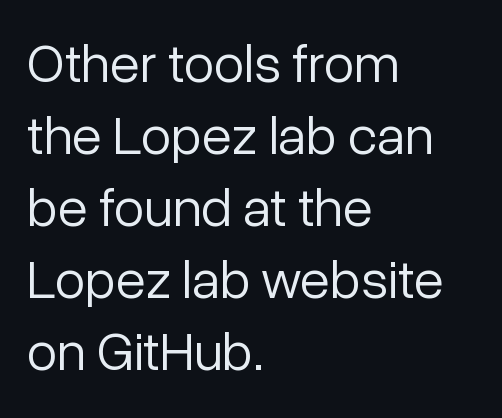
Q: Is the text bold? A: No.
Q: Is the text italic (slanted)? A: No, it is upright.
Q: Is the typeface a serif or a sans-serif typeface? A: Sans-serif.
Q: Is the text underlined? A: No.
Q: How is the paragraph aligned? A: Left-aligned.
Q: Is the spacing between letters normal or unusually wide? A: Normal.
Q: Is the spacing between lines tight, normal or loose? A: Normal.
Q: Width (condensed, normal, or wide)? A: Normal.
Q: Stroke contrast? A: Low.
Q: x-height? A: Medium.
Q: Monospaced? A: No.
